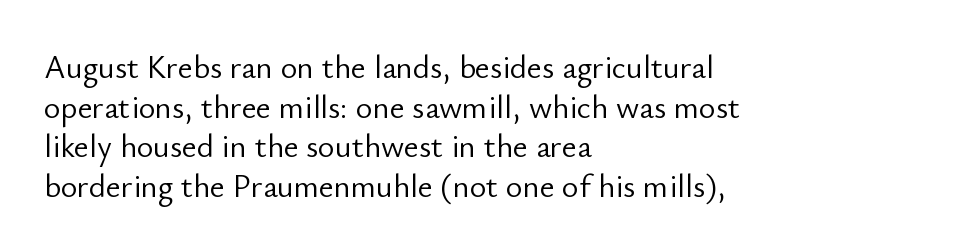
One-word summary of the alignment: left. Note the varied advance widths — an 'i' is clearly narrower than an 'm'. Unlike a traditional serif, this face leaves its strokes unadorned. The strokes are not fattened; the text isn't bold.
